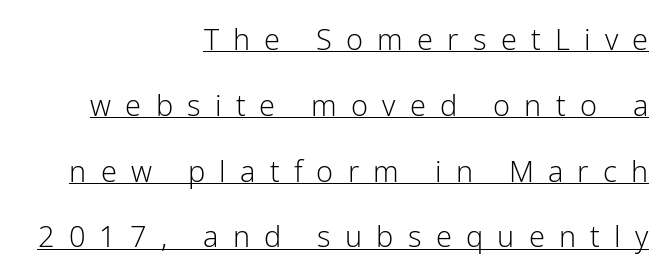
Does extra space separate the letters? Yes, quite a lot of it. Baseline-to-baseline distance is far greater than the letter height. The specimen reads as upright at a glance. Has an underline been added? It has.
